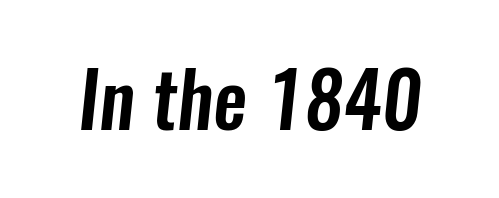
Q: Is the typeface a serif or a sans-serif typeface? A: Sans-serif.
Q: Is the text underlined? A: No.
Q: Is the spacing between letters normal or unusually wide? A: Normal.
Q: Width (condensed, normal, or wide)? A: Condensed.
Q: Stroke contrast? A: Low.
Q: x-height? A: Medium.
Q: Monospaced? A: No.
